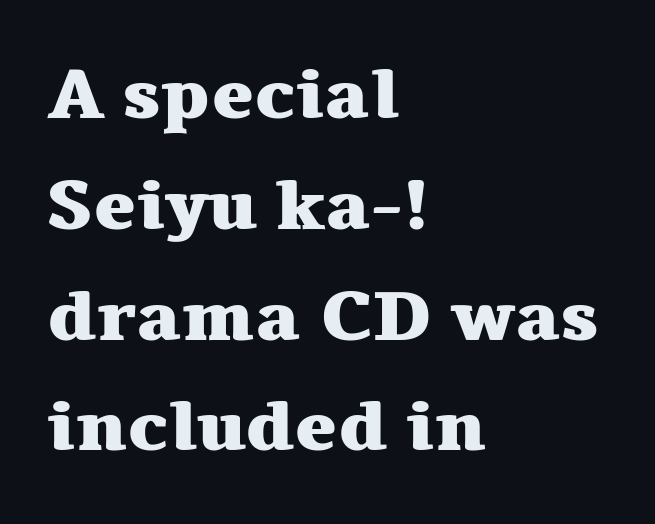
No italicization has been applied; the sample stays upright. Clear beneath every line of the passage. Reading down the block, your eye returns to a fixed left position each line. You could not count columns in this text — the font is proportionally spaced. Each word holds together tightly as a unit, with standard inter-letter gaps. The lines sit at an ordinary, default distance from one another.
